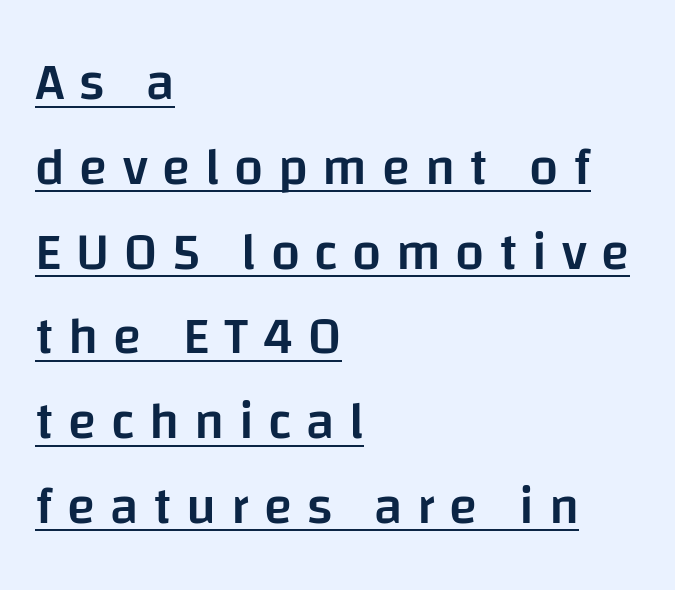
The line-height multiplier appears to be the usual default. Proportional: the letters do not fall into vertical columns. A bit beefed up — I'd call it semibold rather than bold. A sans-serif font was chosen for this passage. Quick note: underline on.
